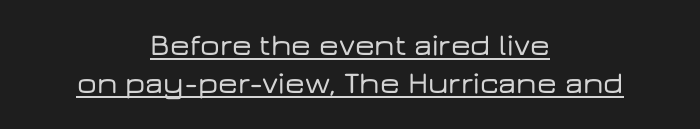
Q: Is the text italic (slanted)? A: No, it is upright.
Q: Is the typeface a serif or a sans-serif typeface? A: Sans-serif.
Q: Is the text underlined? A: Yes.
Q: How is the paragraph aligned? A: Centered.
Q: Is the spacing between letters normal or unusually wide? A: Normal.
Q: Width (condensed, normal, or wide)? A: Wide.
Q: Stroke contrast? A: Low.
Q: x-height? A: Medium.
Q: Monospaced? A: No.
